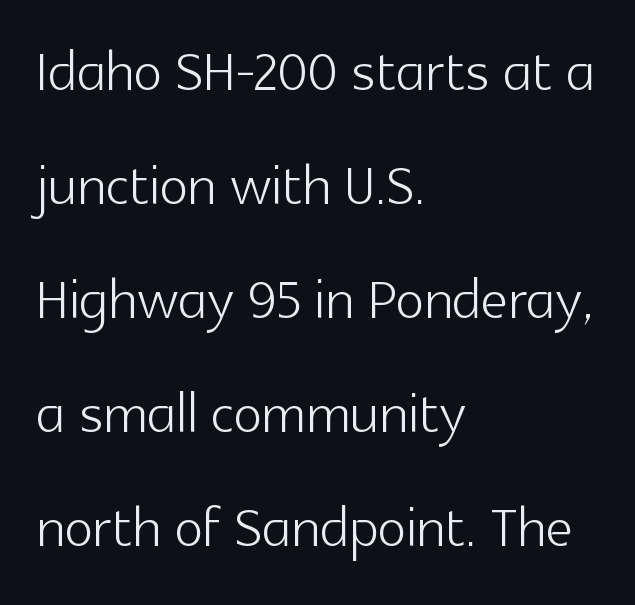
{"serif": "no", "italic": "no", "bold": "no", "weight": "light", "width": "normal", "x_height": "medium", "monospaced": "no", "underline": "no", "align": "left", "line_spacing": "normal", "line_spacing_ratio": 1.5, "letter_spacing": "normal", "letter_spacing_em": 0.0, "glyph_px": 76}
